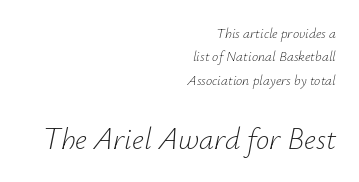
{"italic": "yes", "lean": "right", "slant_degrees": 12, "bold": "no", "weight": "light", "width": "normal", "stroke_contrast": "low", "x_height": "small", "monospaced": "no", "underline": "no", "align": "right", "line_spacing": "normal", "line_spacing_ratio": 1.67, "letter_spacing": "normal", "letter_spacing_em": 0.0, "larger_block": "second", "size_ratio": 2.14, "glyph_px": 30}
